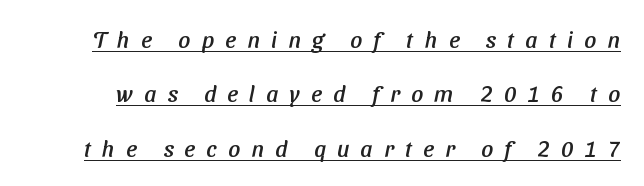
The image shows 23 px text type; set loose line spacing (2.36x), unusually wide letter spacing (+0.49 em), underlined.
